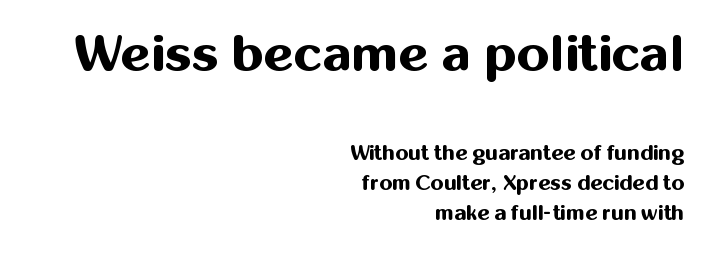
The space directly below the letters is spotless. The letters stand upright; this is a roman face. Strokes here are thick enough to call this a true bold. What stands out about the letter spacing? Nothing — it is the standard amount.
